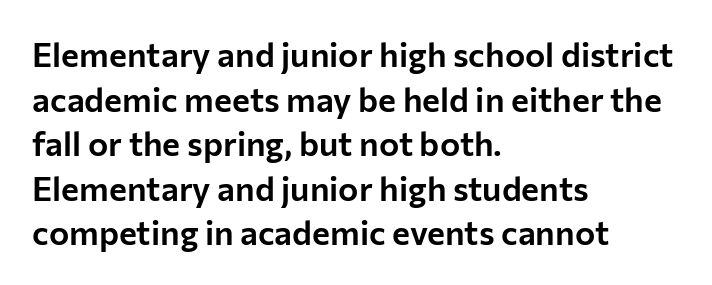
The image shows 34 px sans-serif type, upright; set left-aligned, normal line spacing (1.31x), normal letter spacing, not underlined; low stroke contrast and a medium x-height.
